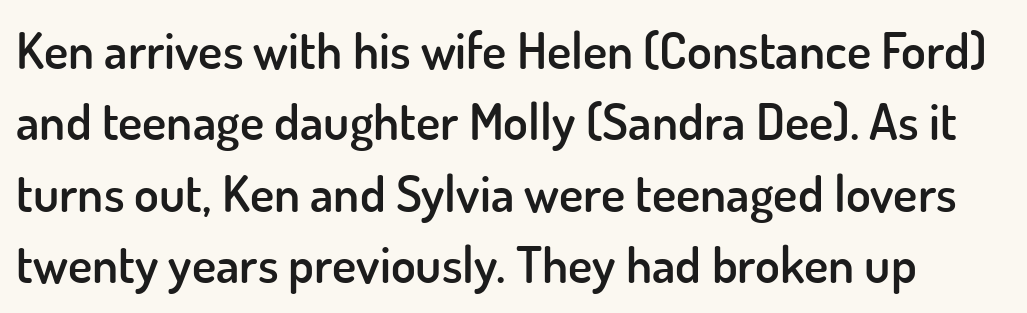
The image shows 51 px semibold sans-serif type, upright; set normal line spacing (1.4x), normal letter spacing, not underlined; low stroke contrast and a small x-height.
